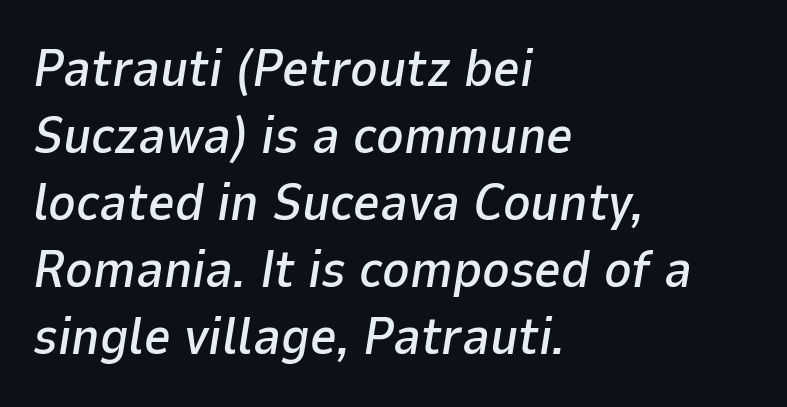
Q: Is the text italic (slanted)? A: Yes, it leans right by about 9 degrees.
Q: Is the text underlined? A: No.
Q: How is the paragraph aligned? A: Left-aligned.
Q: Is the spacing between letters normal or unusually wide? A: Normal.
Q: Is the spacing between lines tight, normal or loose? A: Normal.
Q: Width (condensed, normal, or wide)? A: Normal.
Q: Stroke contrast? A: Low.
Q: x-height? A: Medium.
Q: Monospaced? A: No.
